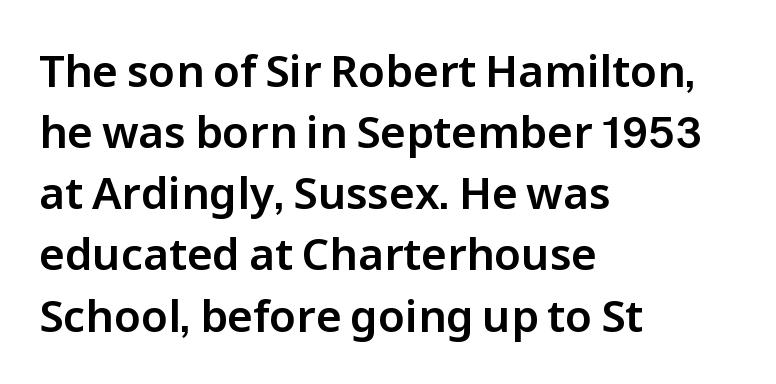
The image shows 44 px sans-serif type, upright; set left-aligned, normal line spacing (1.39x), normal letter spacing, not underlined; low stroke contrast and a medium x-height.
